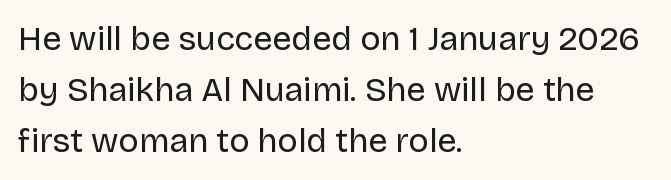
The image shows 34 px regular-weight sans-serif type, upright; set left-aligned, normal line spacing (1.5x), normal letter spacing, not underlined; low stroke contrast and a large x-height.
